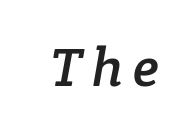
The passage shown is typed in a proportional face where columns would drift. Check where the strokes stop: tiny serifs finish them off. The passage shown is not underscored anywhere.
